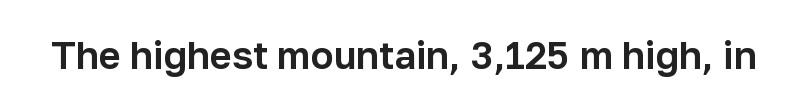
Q: Is the text italic (slanted)? A: No, it is upright.
Q: Is the typeface a serif or a sans-serif typeface? A: Sans-serif.
Q: Is the text underlined? A: No.
Q: Is the spacing between letters normal or unusually wide? A: Normal.
Q: Width (condensed, normal, or wide)? A: Normal.
Q: Stroke contrast? A: Low.
Q: x-height? A: Medium.
Q: Monospaced? A: No.
